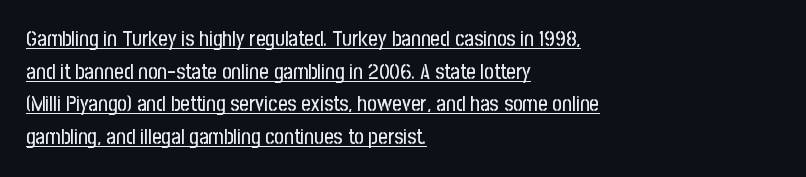
Q: Is the text italic (slanted)? A: No, it is upright.
Q: Is the text underlined? A: Yes.
Q: How is the paragraph aligned? A: Left-aligned.
Q: Is the spacing between letters normal or unusually wide? A: Normal.
Q: Is the spacing between lines tight, normal or loose? A: Normal.
